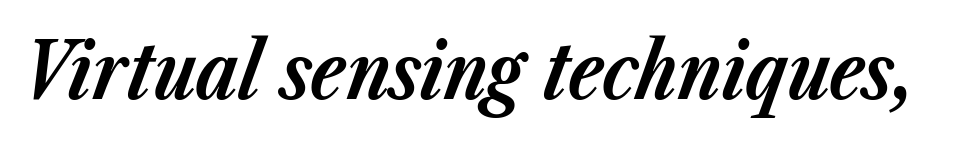
Q: Is the text bold? A: Yes.
Q: Is the text italic (slanted)? A: Yes, it leans right by about 23 degrees.
Q: Is the text underlined? A: No.
Q: Is the spacing between letters normal or unusually wide? A: Normal.
Q: Width (condensed, normal, or wide)? A: Normal.
Q: Stroke contrast? A: Low.
Q: x-height? A: Medium.
Q: Monospaced? A: No.
